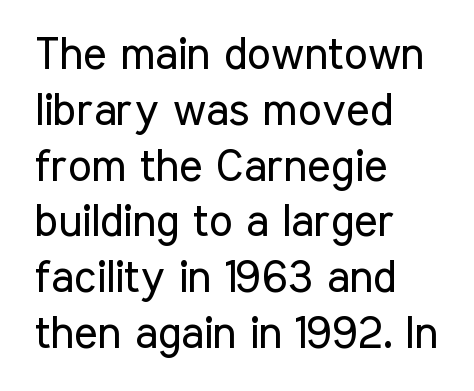
Q: Is the text bold? A: No.
Q: Is the text italic (slanted)? A: No, it is upright.
Q: Is the typeface a serif or a sans-serif typeface? A: Sans-serif.
Q: Is the text underlined? A: No.
Q: How is the paragraph aligned? A: Left-aligned.
Q: Is the spacing between letters normal or unusually wide? A: Normal.
Q: Width (condensed, normal, or wide)? A: Condensed.
Q: Stroke contrast? A: Low.
Q: x-height? A: Medium.
Q: Monospaced? A: No.
